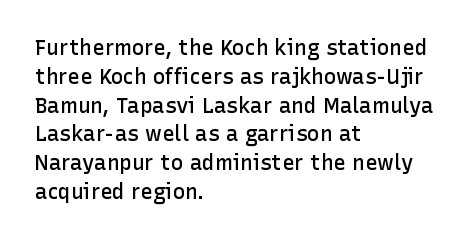
Underlining? Definitely not there. Posture: vertical. The space between consecutive lines is moderate. The paragraph has a hard left edge and a soft right edge. The line texture is even and compact thanks to regular tracking.
